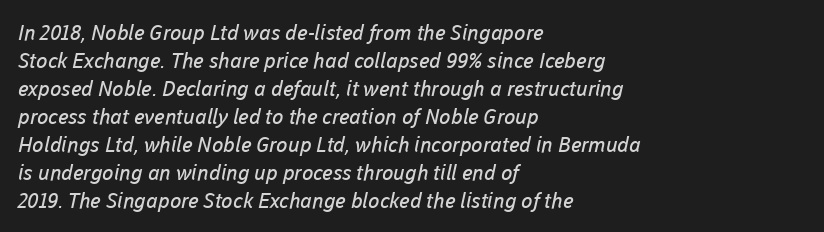
The image shows 21 px text type; set left-aligned, normal line spacing (1.33x), normal letter spacing, not underlined.
